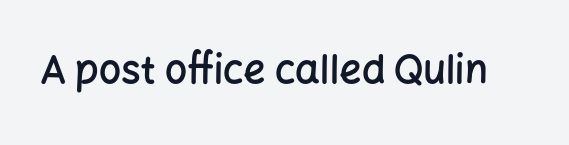
The image shows 39 px semibold sans-serif type, upright; set normal letter spacing, not underlined; low stroke contrast and a medium x-height.
